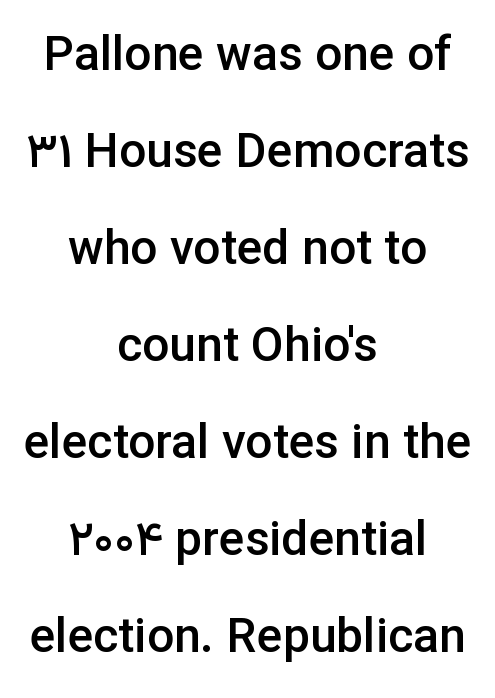
Q: Is the text bold? A: Semi-bold.
Q: Is the text italic (slanted)? A: No, it is upright.
Q: Is the typeface a serif or a sans-serif typeface? A: Sans-serif.
Q: Is the text underlined? A: No.
Q: How is the paragraph aligned? A: Centered.
Q: Is the spacing between letters normal or unusually wide? A: Normal.
Q: Is the spacing between lines tight, normal or loose? A: Loose.
Q: Width (condensed, normal, or wide)? A: Normal.
Q: Stroke contrast? A: Low.
Q: x-height? A: Medium.
Q: Monospaced? A: No.
